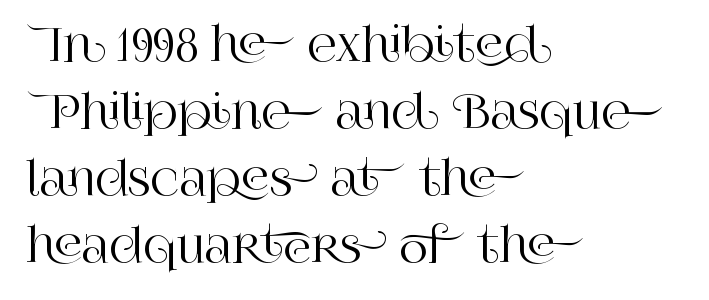
Q: Is the text italic (slanted)? A: No, it is upright.
Q: Is the typeface a serif or a sans-serif typeface? A: Serif.
Q: Is the text underlined? A: No.
Q: How is the paragraph aligned? A: Left-aligned.
Q: Is the spacing between letters normal or unusually wide? A: Normal.
Q: Is the spacing between lines tight, normal or loose? A: Normal.
Q: Width (condensed, normal, or wide)? A: Normal.
Q: Stroke contrast? A: High.
Q: x-height? A: Large.
Q: Monospaced? A: No.
